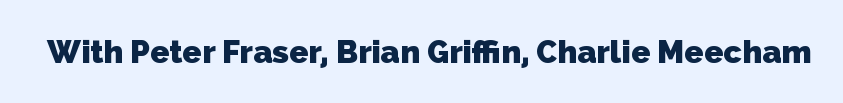
Q: Is the text bold? A: Yes.
Q: Is the typeface a serif or a sans-serif typeface? A: Sans-serif.
Q: Is the text underlined? A: No.
Q: Is the spacing between letters normal or unusually wide? A: Normal.
Q: Width (condensed, normal, or wide)? A: Normal.
Q: Stroke contrast? A: Low.
Q: x-height? A: Medium.
Q: Monospaced? A: No.
